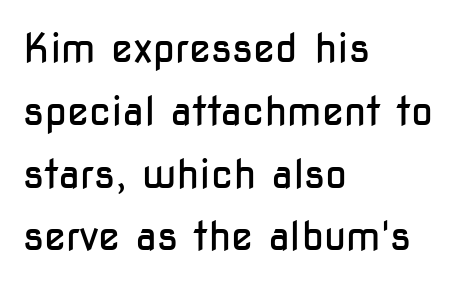
{"serif": "no", "italic": "no", "bold": "no", "weight": "regular", "width": "condensed", "stroke_contrast": "low", "x_height": "medium", "monospaced": "no", "underline": "no", "align": "left", "line_spacing": "normal", "line_spacing_ratio": 1.57, "letter_spacing": "normal", "letter_spacing_em": 0.0, "glyph_px": 40}
